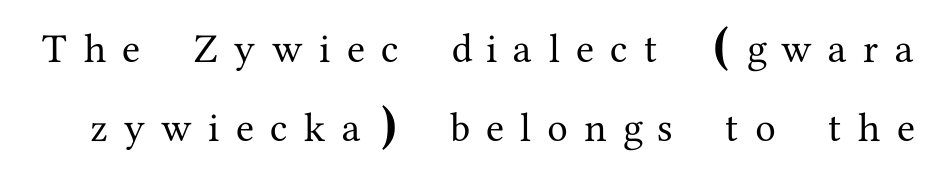
You could not count columns in this text — the font is proportionally spaced. The face used here is rendered with a markedly widened letterfit. Leading is clearly above the norm, producing a sparse column. Rendered with straight, roman letterforms. Does the type have serifs? Yes, each stem ends in a small foot.
